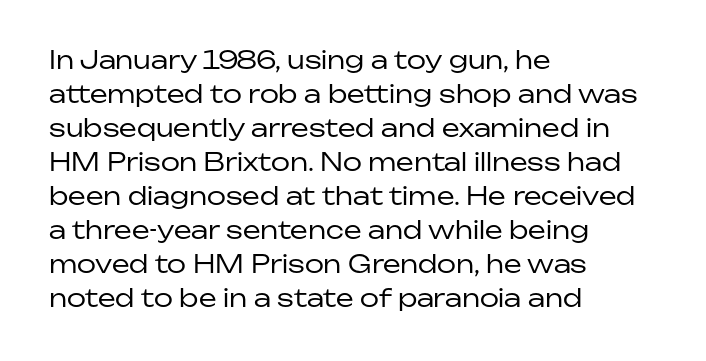
Q: Is the text bold? A: No.
Q: Is the text italic (slanted)? A: No, it is upright.
Q: Is the text underlined? A: No.
Q: How is the paragraph aligned? A: Left-aligned.
Q: Is the spacing between letters normal or unusually wide? A: Normal.
Q: Is the spacing between lines tight, normal or loose? A: Normal.
